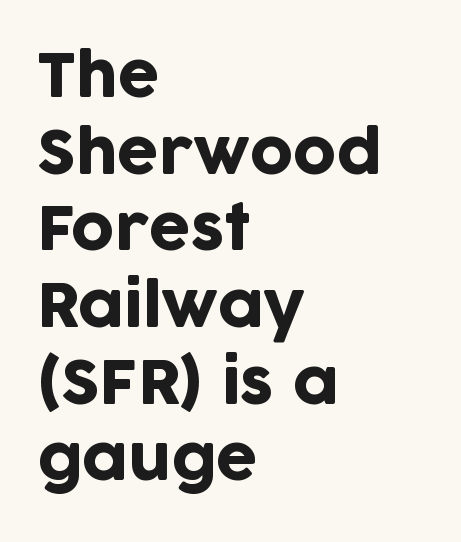
Q: Is the text italic (slanted)? A: No, it is upright.
Q: Is the typeface a serif or a sans-serif typeface? A: Sans-serif.
Q: Is the text underlined? A: No.
Q: How is the paragraph aligned? A: Left-aligned.
Q: Is the spacing between letters normal or unusually wide? A: Normal.
Q: Is the spacing between lines tight, normal or loose? A: Normal.
Q: Width (condensed, normal, or wide)? A: Normal.
Q: Stroke contrast? A: Low.
Q: x-height? A: Large.
Q: Monospaced? A: No.
